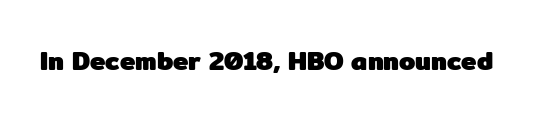
Only glyphs here, with clear space below each row. Rendered with straight, roman letterforms. The glyphs have the mass of a bold cut. Observe the ordinary spacing: letters are neighbours, not strangers.
